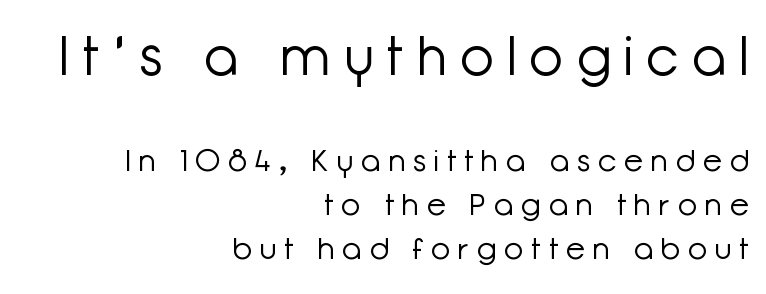
Q: Is the text bold? A: No.
Q: Is the text italic (slanted)? A: No, it is upright.
Q: Is the typeface a serif or a sans-serif typeface? A: Sans-serif.
Q: Is the text underlined? A: No.
Q: How is the paragraph aligned? A: Right-aligned.
Q: Is the spacing between letters normal or unusually wide? A: Unusually wide.
Q: Is the spacing between lines tight, normal or loose? A: Normal.
Q: Which block of text is set in a larger size, the first (top) or the second (bottom)? A: The first (top) one.
Q: Width (condensed, normal, or wide)? A: Normal.
Q: Stroke contrast? A: Low.
Q: x-height? A: Medium.
Q: Monospaced? A: No.
